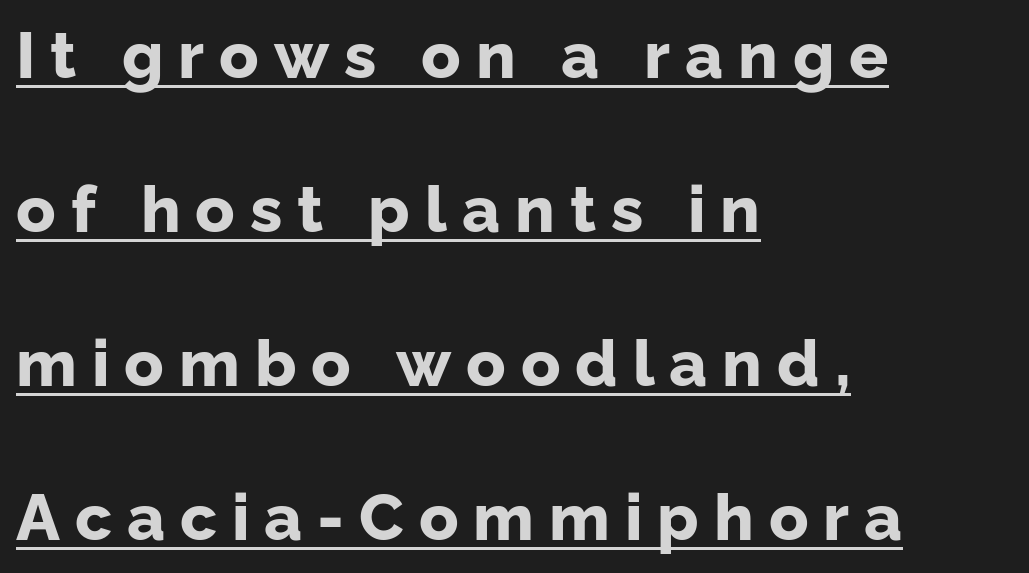
Q: Is the text bold? A: Yes.
Q: Is the text italic (slanted)? A: No, it is upright.
Q: Is the typeface a serif or a sans-serif typeface? A: Sans-serif.
Q: Is the text underlined? A: Yes.
Q: How is the paragraph aligned? A: Left-aligned.
Q: Is the spacing between letters normal or unusually wide? A: Unusually wide.
Q: Is the spacing between lines tight, normal or loose? A: Loose.
Q: Width (condensed, normal, or wide)? A: Normal.
Q: Stroke contrast? A: Low.
Q: x-height? A: Medium.
Q: Monospaced? A: No.
